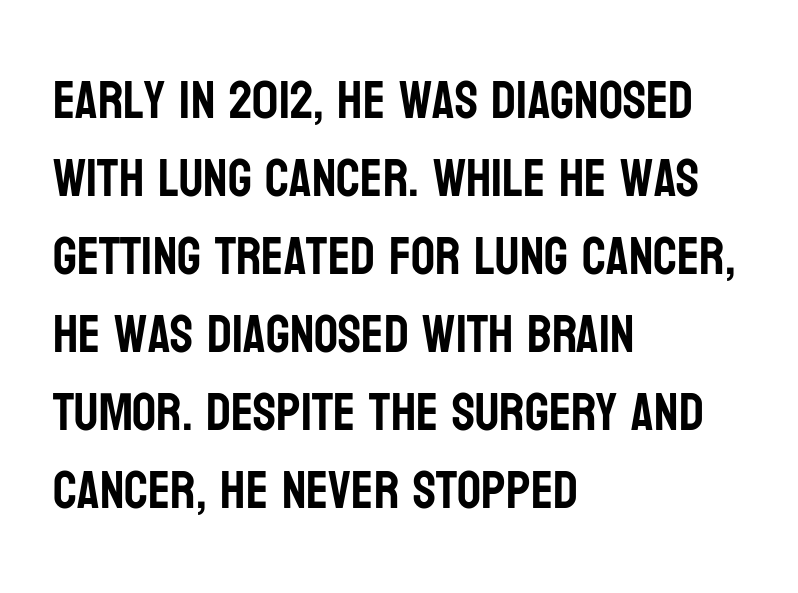
{"serif": "no", "italic": "no", "width": "condensed", "stroke_contrast": "low", "x_height": "large", "monospaced": "no", "underline": "no", "align": "left", "line_spacing": "normal", "line_spacing_ratio": 1.47, "letter_spacing": "normal", "letter_spacing_em": 0.0, "glyph_px": 53}
